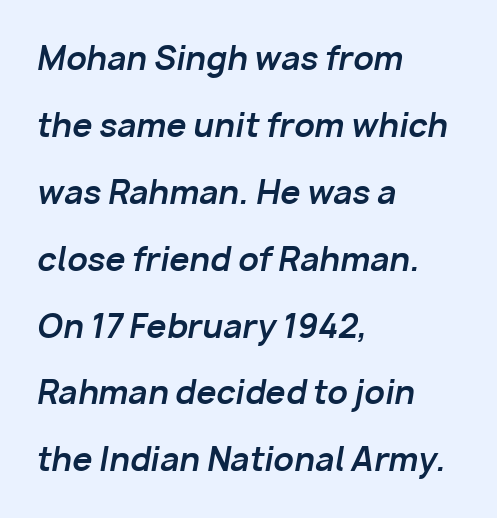
{"italic": "yes", "lean": "right", "slant_degrees": 10, "bold": "yes", "weight": "bold", "width": "normal", "stroke_contrast": "low", "x_height": "medium", "monospaced": "no", "underline": "no", "align": "left", "line_spacing": "loose", "line_spacing_ratio": 2.09, "letter_spacing": "normal", "letter_spacing_em": 0.0, "glyph_px": 32}
